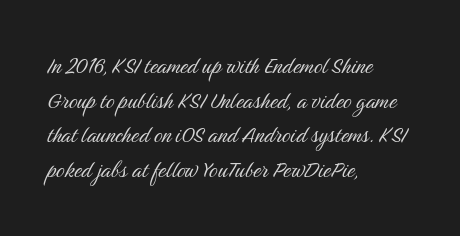
Q: Is the text bold? A: No.
Q: Is the text italic (slanted)? A: Yes.
Q: Is the text underlined? A: No.
Q: How is the paragraph aligned? A: Left-aligned.
Q: Is the spacing between letters normal or unusually wide? A: Normal.
Q: Is the spacing between lines tight, normal or loose? A: Normal.
